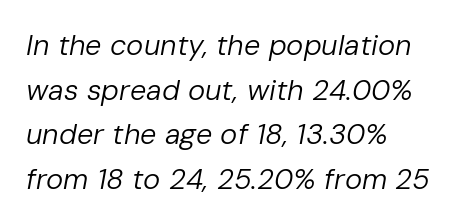
{"italic": "yes", "lean": "right", "slant_degrees": 10, "bold": "no", "weight": "regular", "width": "normal", "stroke_contrast": "low", "x_height": "medium", "monospaced": "no", "underline": "no", "align": "left", "line_spacing": "normal", "line_spacing_ratio": 1.54, "letter_spacing": "normal", "letter_spacing_em": 0.0, "glyph_px": 29}
